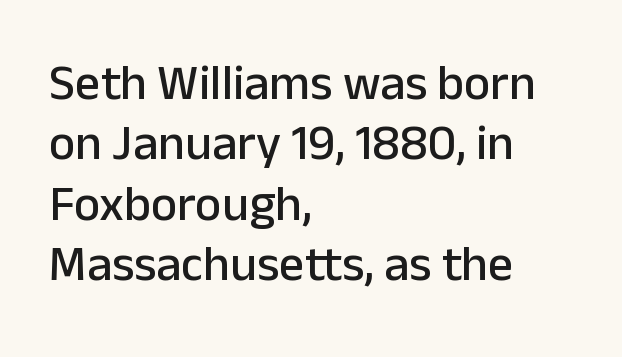
{"serif": "no", "italic": "no", "width": "normal", "stroke_contrast": "low", "x_height": "medium", "monospaced": "no", "underline": "no", "align": "left", "line_spacing_ratio": 1.21, "letter_spacing": "normal", "letter_spacing_em": 0.0, "glyph_px": 50}
